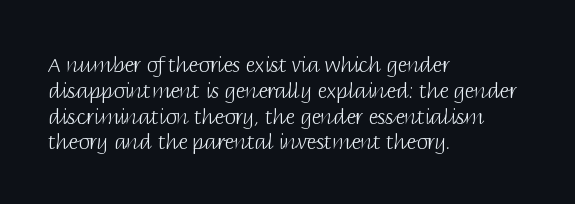
{"italic": "no", "bold": "no", "underline": "no", "align": "left", "line_spacing": "normal", "line_spacing_ratio": 1.29, "letter_spacing": "normal", "letter_spacing_em": 0.0, "glyph_px": 20}
